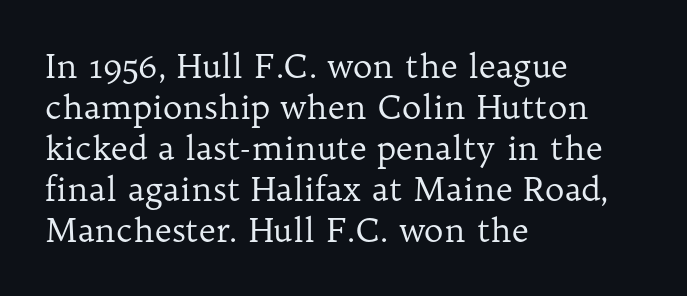
{"serif": "yes", "italic": "no", "bold": "no", "weight": "regular", "width": "normal", "stroke_contrast": "low", "x_height": "medium", "monospaced": "no", "underline": "no", "align": "left", "line_spacing_ratio": 1.24, "letter_spacing": "normal", "letter_spacing_em": 0.0, "glyph_px": 33}
